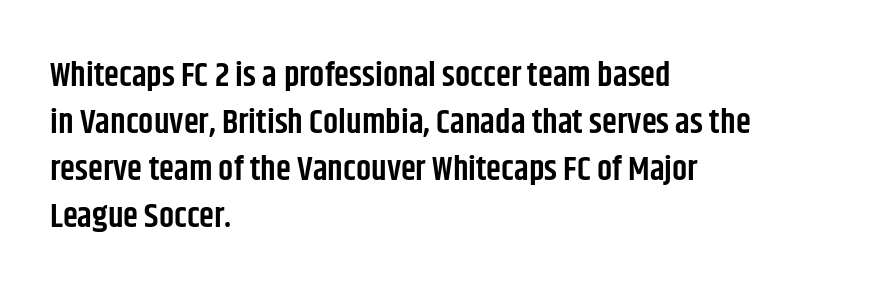
The image shows 34 px semibold, condensed sans-serif type, upright; set left-aligned, normal line spacing (1.38x), normal letter spacing, not underlined; low stroke contrast and a large x-height.
